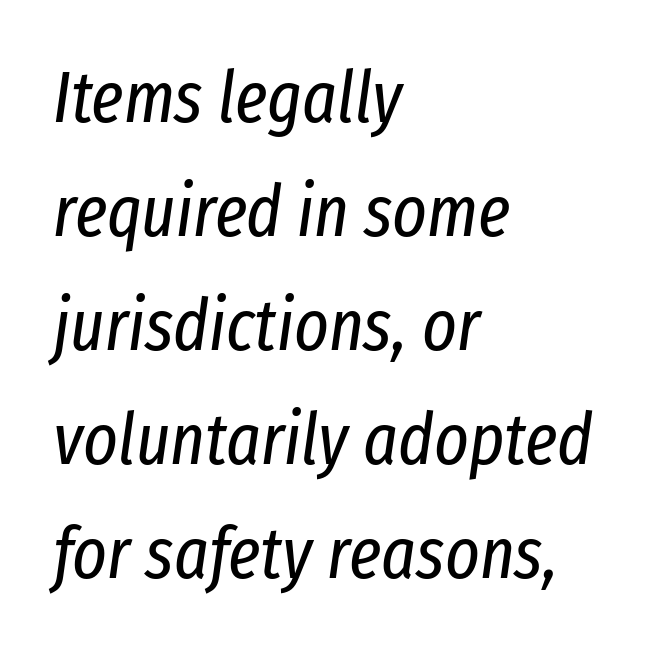
The image shows 73 px regular-weight, condensed type, italic (leaning right); set left-aligned, normal line spacing (1.56x), normal letter spacing, not underlined; low stroke contrast and a medium x-height.
